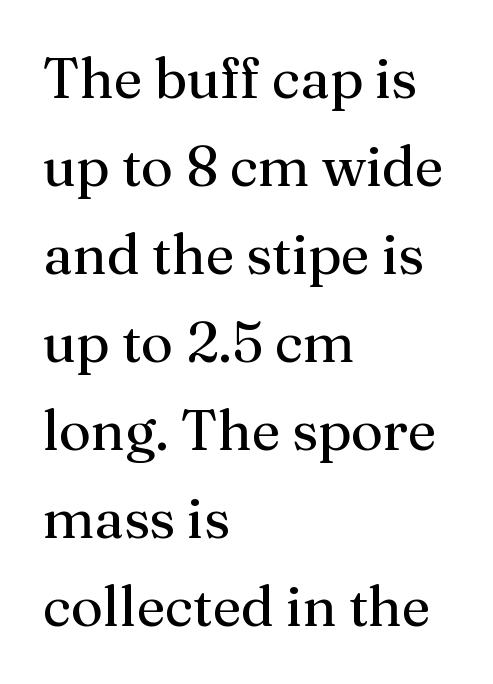
The image shows 56 px regular-weight serif type, upright; set left-aligned, normal line spacing (1.57x), normal letter spacing, not underlined; medium stroke contrast and a medium x-height.
